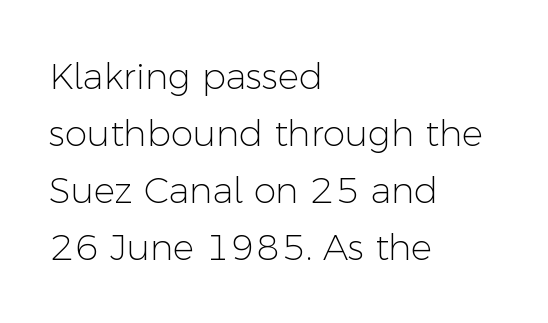
Q: Is the text bold? A: No.
Q: Is the text italic (slanted)? A: No, it is upright.
Q: Is the typeface a serif or a sans-serif typeface? A: Sans-serif.
Q: Is the text underlined? A: No.
Q: How is the paragraph aligned? A: Left-aligned.
Q: Is the spacing between letters normal or unusually wide? A: Normal.
Q: Is the spacing between lines tight, normal or loose? A: Normal.
Q: Width (condensed, normal, or wide)? A: Normal.
Q: Stroke contrast? A: Low.
Q: x-height? A: Medium.
Q: Monospaced? A: No.
